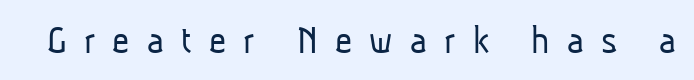
{"serif": "no", "bold": "no", "weight": "light", "width": "condensed", "stroke_contrast": "low", "x_height": "medium", "monospaced": "no", "underline": "no", "letter_spacing": "wide", "letter_spacing_em": 0.41, "glyph_px": 42}
